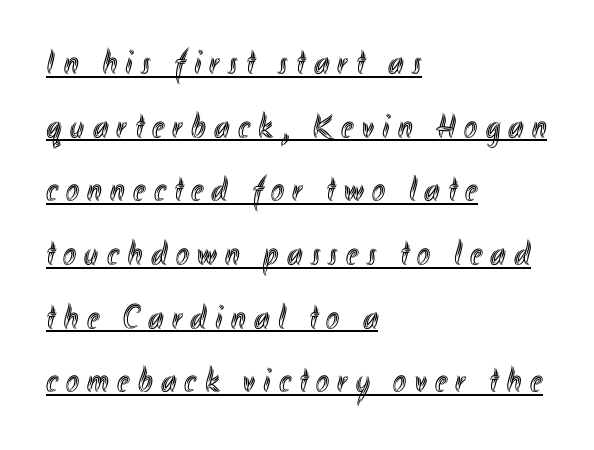
The image shows 35 px condensed type; set left-aligned, line spacing 1.82x, unusually wide letter spacing (+0.24 em), underlined; a small x-height.
